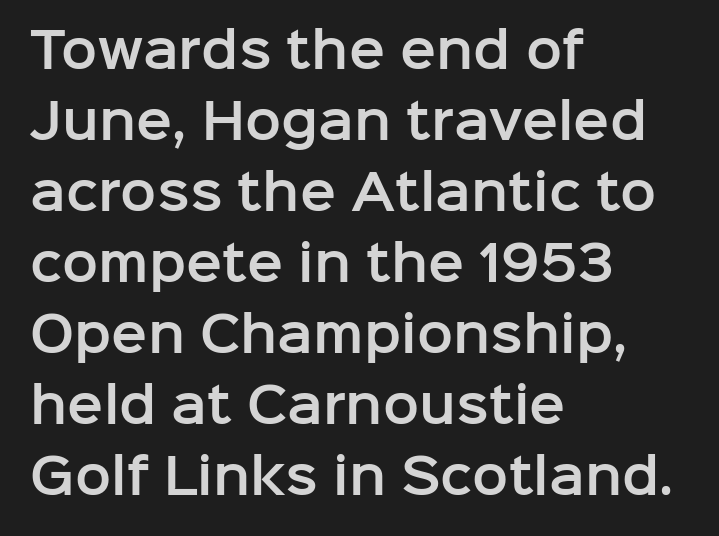
Q: Is the text italic (slanted)? A: No, it is upright.
Q: Is the typeface a serif or a sans-serif typeface? A: Sans-serif.
Q: Is the text underlined? A: No.
Q: How is the paragraph aligned? A: Left-aligned.
Q: Is the spacing between letters normal or unusually wide? A: Normal.
Q: Is the spacing between lines tight, normal or loose? A: Normal.
Q: Width (condensed, normal, or wide)? A: Normal.
Q: Stroke contrast? A: Low.
Q: x-height? A: Medium.
Q: Monospaced? A: No.
